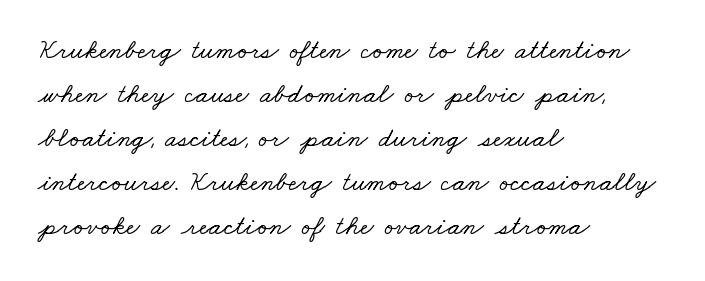
In terms of letterspacing, this is plain default setting. Line starts are locked; line ends wander. Note: serifs present on the glyphs. Do the characters align in a grid? No, the font is proportional. Regarding leading, the lines here are spaced in the standard way. The string is rendered with underlining switched off.
